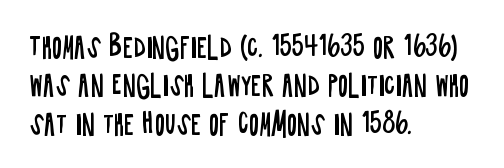
{"italic": "no", "bold": "no", "underline": "no", "align": "left", "line_spacing": "normal", "line_spacing_ratio": 1.42, "letter_spacing": "normal", "letter_spacing_em": 0.0, "glyph_px": 27}
